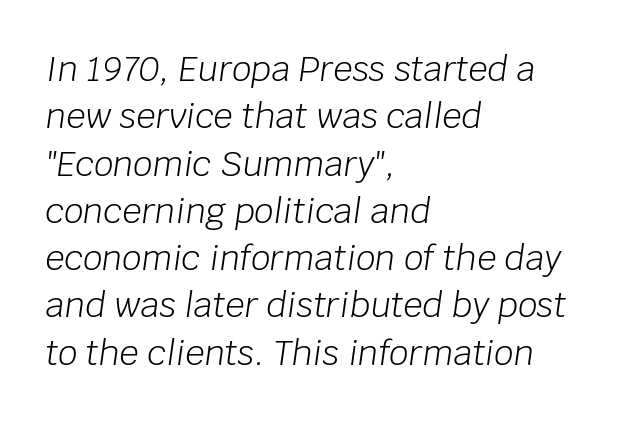
Q: Is the text bold? A: No.
Q: Is the text italic (slanted)? A: Yes, it leans right by about 8 degrees.
Q: Is the text underlined? A: No.
Q: How is the paragraph aligned? A: Left-aligned.
Q: Is the spacing between letters normal or unusually wide? A: Normal.
Q: Is the spacing between lines tight, normal or loose? A: Normal.
Q: Width (condensed, normal, or wide)? A: Normal.
Q: Stroke contrast? A: Low.
Q: x-height? A: Large.
Q: Monospaced? A: No.
